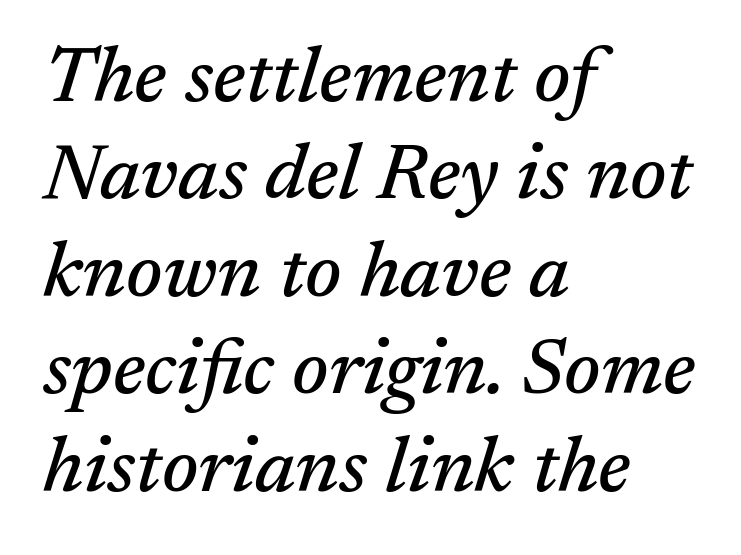
Does the leading feel generous? No, just average. The passage shown is not underscored anywhere. Characters follow at the spacing the type designer built in. The rag falls on the right side of this text block. Posture: slanted.
